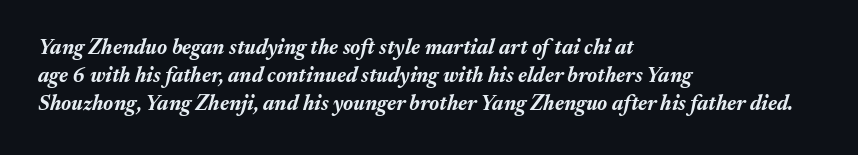
Short note: letters normally spaced. Emphasis by weight is at full strength: bold. The rendering applies a slant to the glyphs. Nobody drew a line under any word here.
